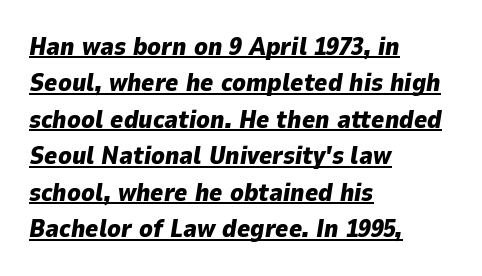
{"italic": "yes", "lean": "right", "slant_degrees": 9, "bold": "yes", "underline": "yes", "align": "left", "line_spacing": "normal", "line_spacing_ratio": 1.46, "letter_spacing": "normal", "letter_spacing_em": 0.0, "glyph_px": 25}
